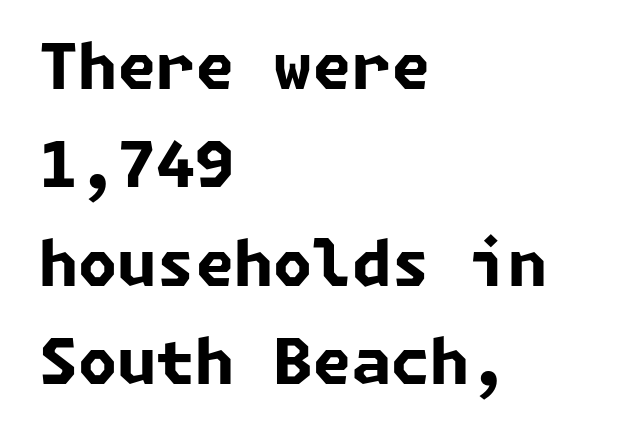
Q: Is the text bold? A: Yes.
Q: Is the typeface a serif or a sans-serif typeface? A: Sans-serif.
Q: Is the text underlined? A: No.
Q: How is the paragraph aligned? A: Left-aligned.
Q: Is the spacing between letters normal or unusually wide? A: Normal.
Q: Is the spacing between lines tight, normal or loose? A: Normal.
Q: Width (condensed, normal, or wide)? A: Normal.
Q: Stroke contrast? A: Low.
Q: x-height? A: Medium.
